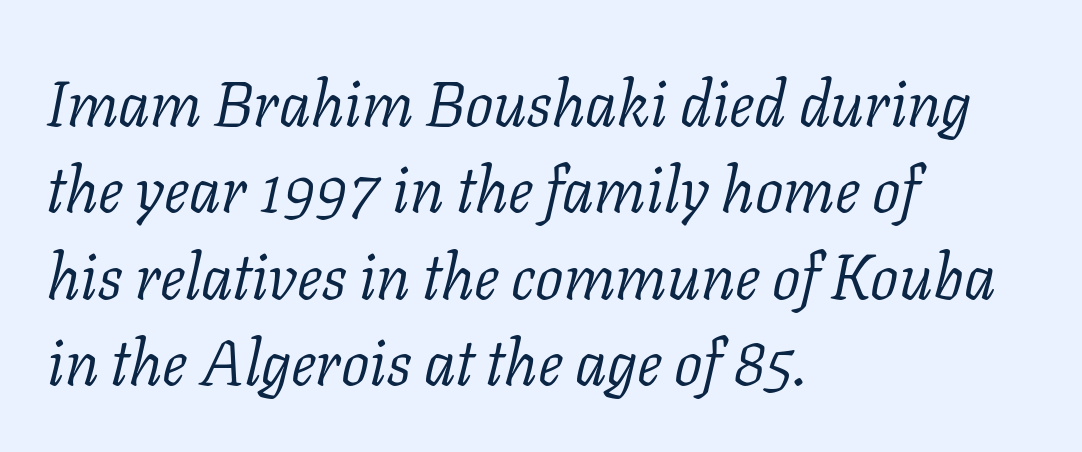
{"serif": "yes", "italic": "yes", "lean": "right", "slant_degrees": 11, "bold": "no", "weight": "light", "width": "normal", "stroke_contrast": "low", "x_height": "medium", "monospaced": "no", "underline": "no", "align": "left", "line_spacing": "normal", "line_spacing_ratio": 1.37, "letter_spacing": "normal", "letter_spacing_em": 0.0, "glyph_px": 63}
